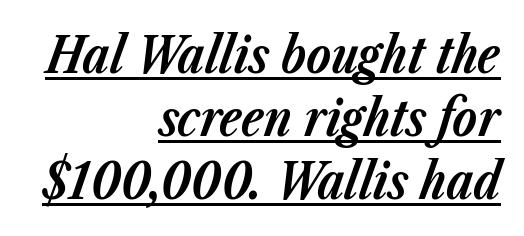
The image shows 50 px bold type, italic (leaning right); set right-aligned, normal line spacing (1.26x), normal letter spacing, underlined; low stroke contrast and a medium x-height.
